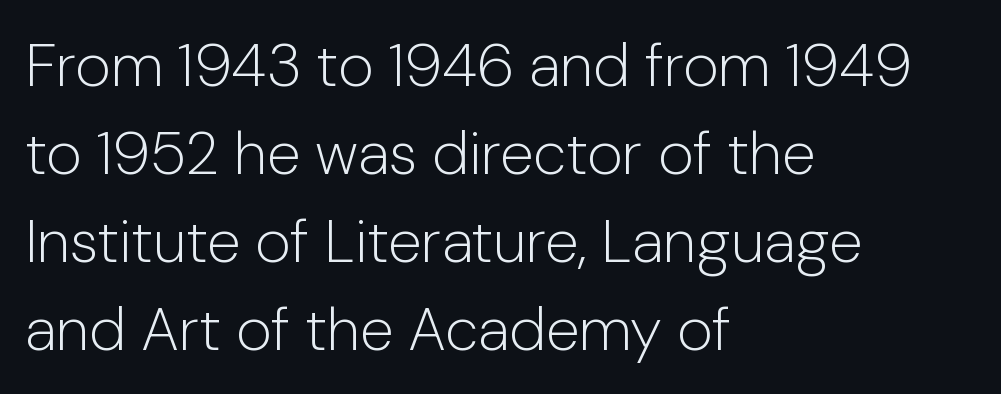
Q: Is the text bold? A: No.
Q: Is the text italic (slanted)? A: No, it is upright.
Q: Is the typeface a serif or a sans-serif typeface? A: Sans-serif.
Q: Is the text underlined? A: No.
Q: How is the paragraph aligned? A: Left-aligned.
Q: Is the spacing between letters normal or unusually wide? A: Normal.
Q: Is the spacing between lines tight, normal or loose? A: Normal.
Q: Width (condensed, normal, or wide)? A: Normal.
Q: Stroke contrast? A: Low.
Q: x-height? A: Medium.
Q: Monospaced? A: No.
